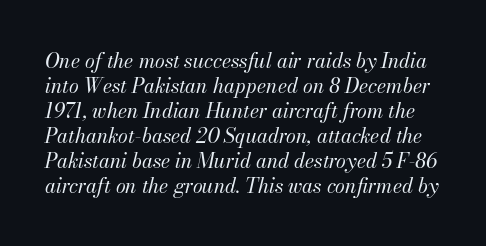
The strip under each line holds only bare page. Whoever set this chose a conventional vertical rhythm. The typography opts for an oblique posture over an upright one. These glyphs show unthickened strokes, regular width or finer. Does extra space separate the letters? No, they use regular spacing.
